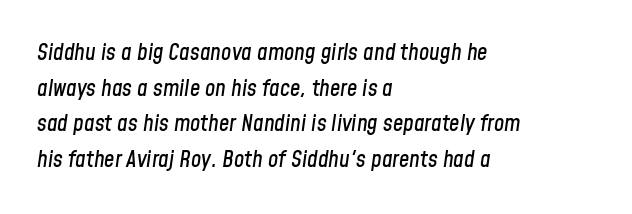
Q: Is the text italic (slanted)? A: Yes, it leans right by about 8 degrees.
Q: Is the text underlined? A: No.
Q: How is the paragraph aligned? A: Left-aligned.
Q: Is the spacing between letters normal or unusually wide? A: Normal.
Q: Is the spacing between lines tight, normal or loose? A: Normal.
